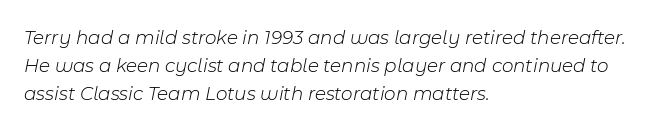
The image shows 20 px text type, italic (leaning right); set left-aligned, normal line spacing (1.4x), normal letter spacing, not underlined.
